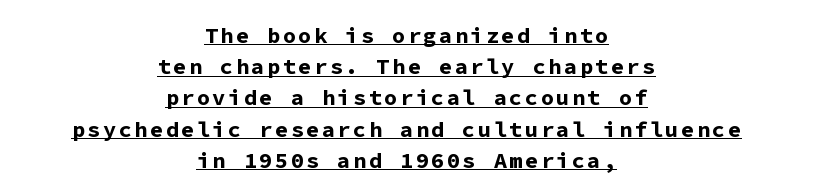
The image shows 22 px bold type, upright; set centered, normal line spacing (1.42x), underlined.
